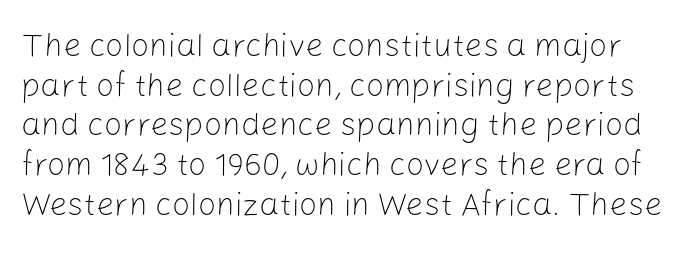
The image shows 32 px light sans-serif type, upright; set line spacing 1.24x, normal letter spacing, not underlined; low stroke contrast and a medium x-height.
